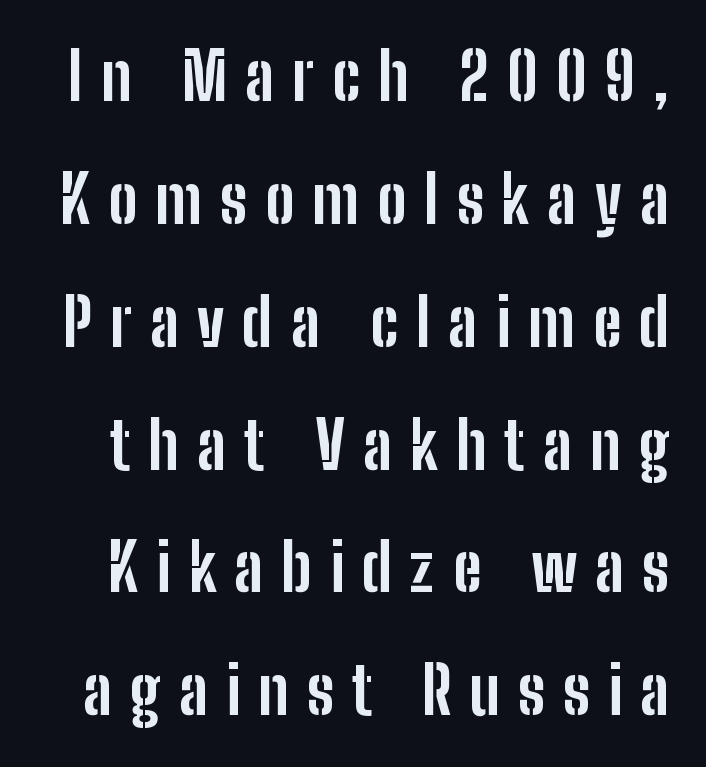
The image shows 65 px bold, condensed sans-serif type, upright; set line spacing 1.89x, unusually wide letter spacing (+0.28 em), not underlined; low stroke contrast and a medium x-height.
